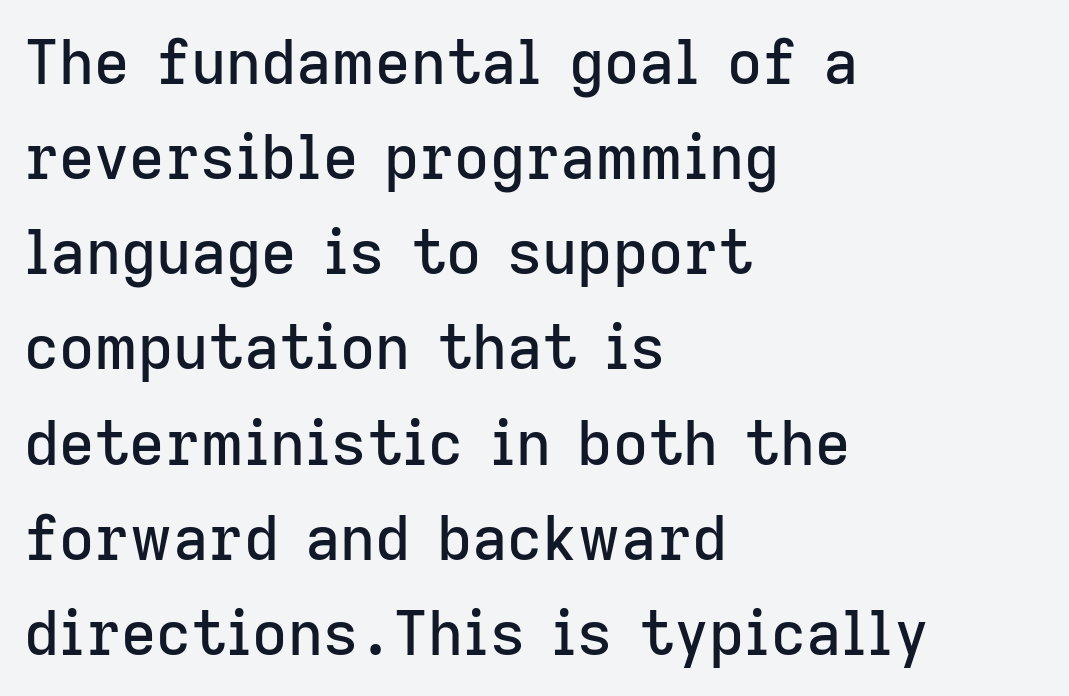
Q: Is the text italic (slanted)? A: No, it is upright.
Q: Is the typeface a serif or a sans-serif typeface? A: Sans-serif.
Q: Is the text underlined? A: No.
Q: How is the paragraph aligned? A: Left-aligned.
Q: Is the spacing between letters normal or unusually wide? A: Normal.
Q: Is the spacing between lines tight, normal or loose? A: Normal.
Q: Width (condensed, normal, or wide)? A: Normal.
Q: Stroke contrast? A: Low.
Q: x-height? A: Medium.
Q: Monospaced? A: No.
